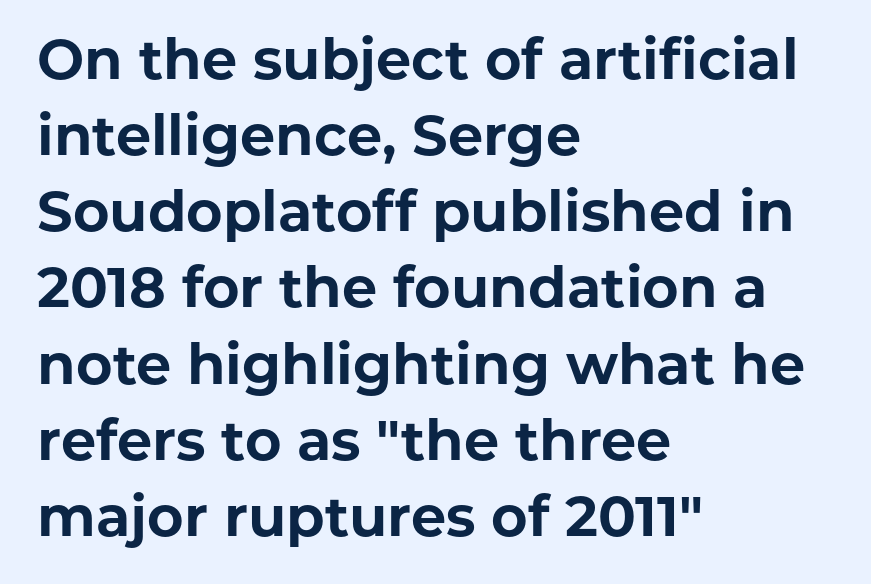
The rows are spaced the way most documents space them. Upright lettering throughout. You could call the tracking neutral — neither tight nor loose. The rag falls on the right side of this text block. Stroke terminals: plain, sans-serif.
